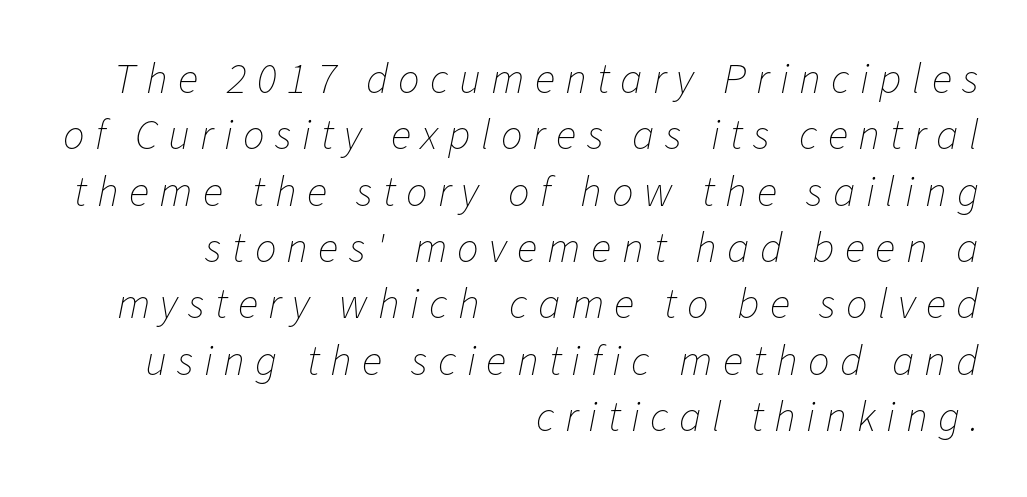
The image shows 43 px thin type, italic (leaning right); set right-aligned, normal line spacing (1.31x), unusually wide letter spacing (+0.24 em), not underlined; low stroke contrast and a medium x-height.
